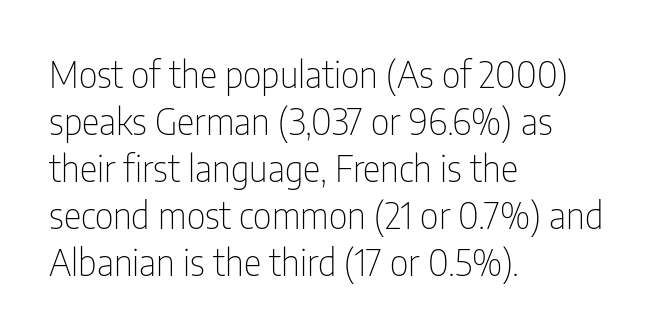
If you drew a ruler down the left edge, every line would touch it. The baseline area is clear. I'd call this a sans setting — the letters go barefoot. Nobody touched the tracking dial on this one.
